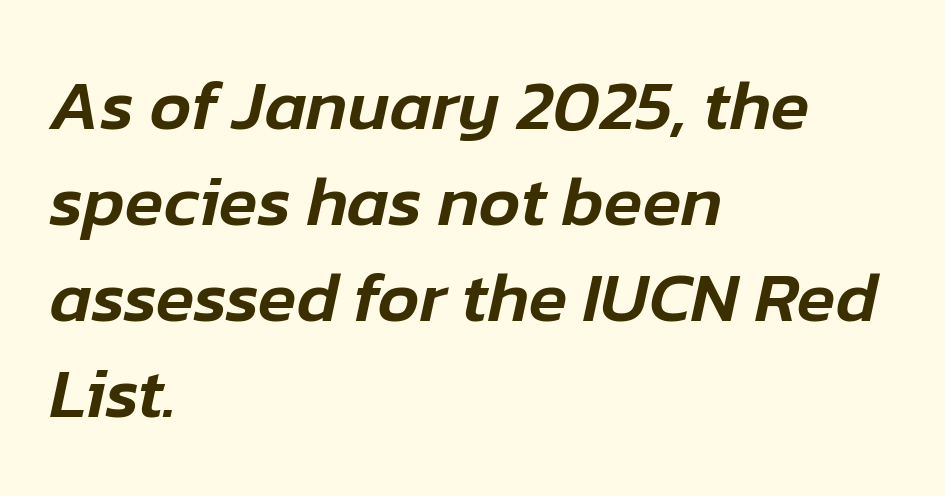
Q: Is the text italic (slanted)? A: Yes, it leans right by about 12 degrees.
Q: Is the text underlined? A: No.
Q: How is the paragraph aligned? A: Left-aligned.
Q: Is the spacing between letters normal or unusually wide? A: Normal.
Q: Is the spacing between lines tight, normal or loose? A: Normal.
Q: Width (condensed, normal, or wide)? A: Normal.
Q: Stroke contrast? A: Low.
Q: x-height? A: Medium.
Q: Monospaced? A: No.
